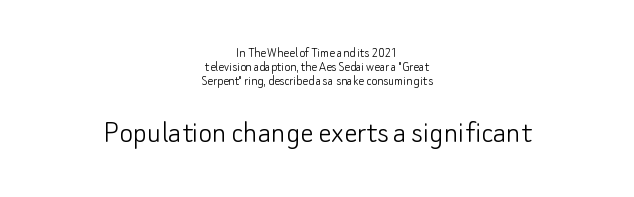
{"serif": "no", "italic": "no", "bold": "no", "weight": "light", "width": "normal", "stroke_contrast": "low", "x_height": "small", "monospaced": "no", "underline": "no", "align": "center", "line_spacing": "tight", "line_spacing_ratio": 1.0, "letter_spacing": "normal", "letter_spacing_em": 0.0, "larger_block": "second", "size_ratio": 2.36, "glyph_px": 33}
